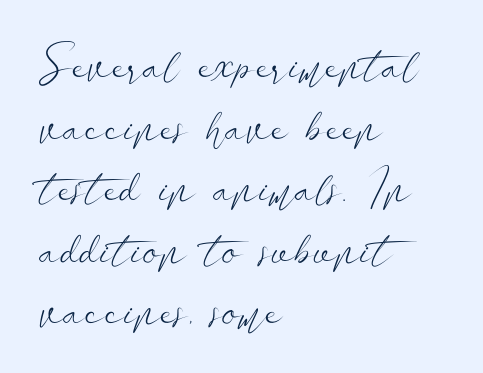
Q: Is the text bold? A: No.
Q: Is the text italic (slanted)? A: Yes.
Q: Is the typeface a serif or a sans-serif typeface? A: Sans-serif.
Q: Is the text underlined? A: No.
Q: How is the paragraph aligned? A: Left-aligned.
Q: Is the spacing between letters normal or unusually wide? A: Normal.
Q: Is the spacing between lines tight, normal or loose? A: Normal.
Q: Width (condensed, normal, or wide)? A: Wide.
Q: Stroke contrast? A: Low.
Q: x-height? A: Small.
Q: Monospaced? A: No.
